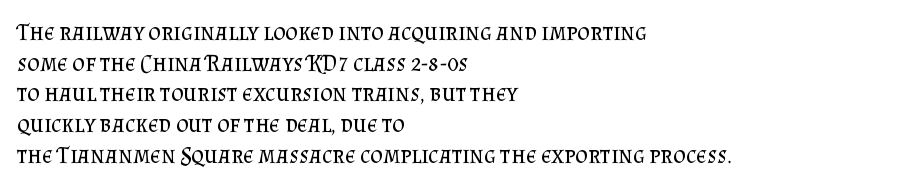
{"italic": "no", "bold": "no", "underline": "no", "align": "left", "line_spacing": "normal", "line_spacing_ratio": 1.28, "letter_spacing": "normal", "letter_spacing_em": 0.0, "glyph_px": 24}
